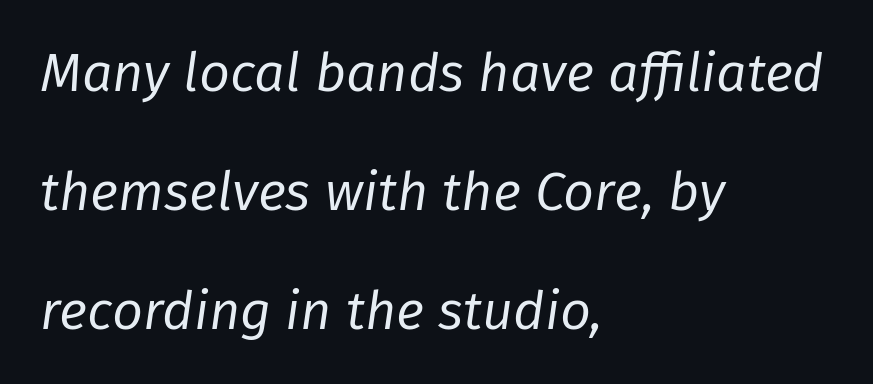
The image shows 54 px regular-weight type, italic (leaning right); set left-aligned, loose line spacing (2.2x), normal letter spacing, not underlined; low stroke contrast and a medium x-height.
